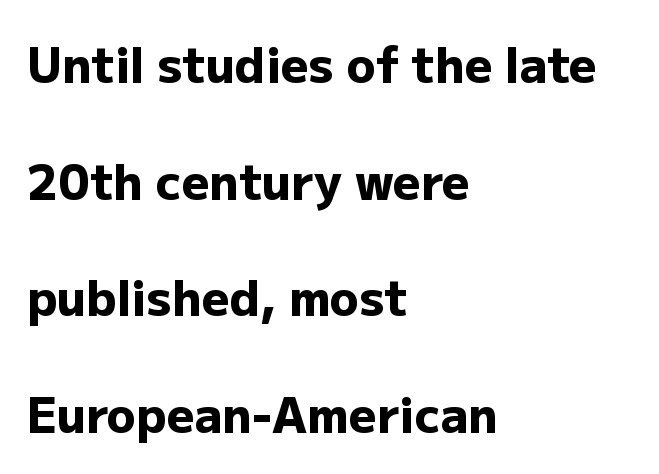
The line texture is even and compact thanks to regular tracking. You can tell it's not italic because the verticals are truly vertical. Lines of text with bare space underneath. In terms of weight, the rendering is a true, heavy bold. Think of a printed novel: that variable character pitch is what you see here.
